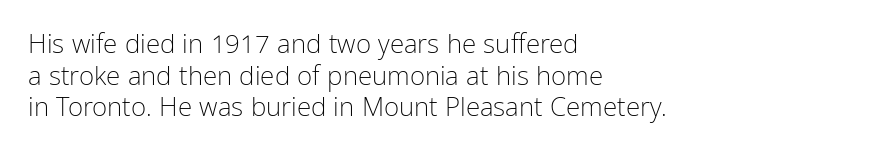
The image shows 26 px text type, upright; set left-aligned, line spacing 1.22x, normal letter spacing, not underlined.
